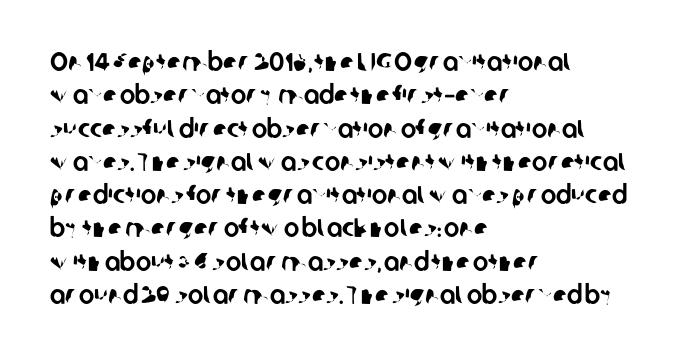
The designer left line spacing at the default. Horizontal alignment here is leftward, the default for most running prose. The strip under each line holds only bare page. In terms of letterspacing, this is plain default setting.
